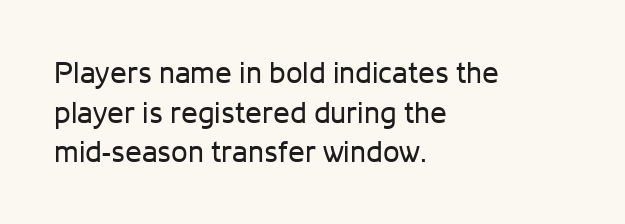
Q: Is the text bold? A: No.
Q: Is the text italic (slanted)? A: No, it is upright.
Q: Is the typeface a serif or a sans-serif typeface? A: Sans-serif.
Q: Is the text underlined? A: No.
Q: How is the paragraph aligned? A: Left-aligned.
Q: Is the spacing between letters normal or unusually wide? A: Normal.
Q: Is the spacing between lines tight, normal or loose? A: Normal.
Q: Width (condensed, normal, or wide)? A: Normal.
Q: Stroke contrast? A: Low.
Q: x-height? A: Medium.
Q: Monospaced? A: No.
